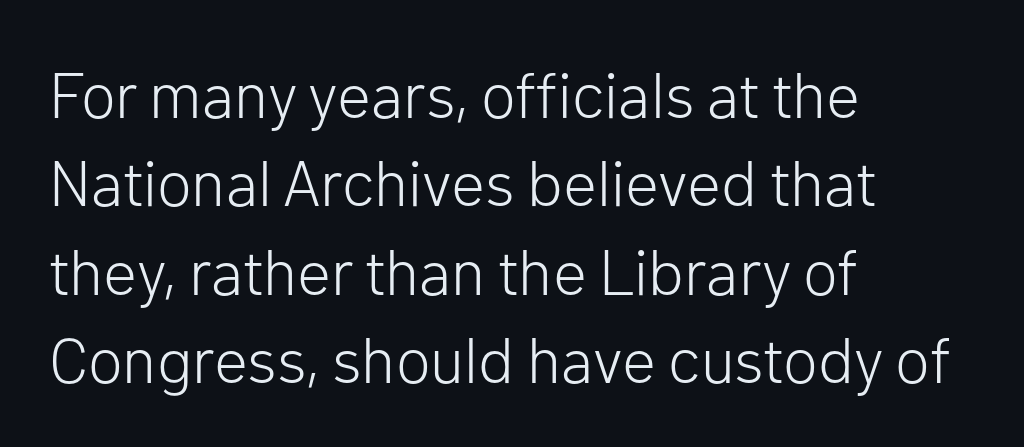
{"serif": "no", "italic": "no", "bold": "no", "weight": "light", "width": "normal", "stroke_contrast": "low", "x_height": "medium", "monospaced": "no", "underline": "no", "align": "left", "line_spacing": "normal", "line_spacing_ratio": 1.38, "letter_spacing": "normal", "letter_spacing_em": 0.0, "glyph_px": 64}
